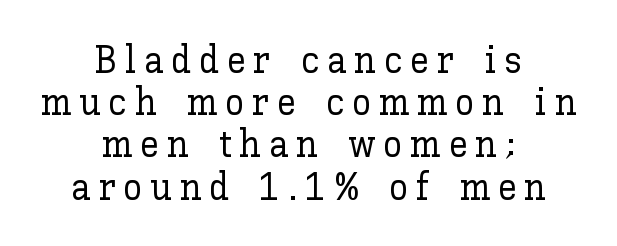
{"italic": "no", "width": "normal", "stroke_contrast": "low", "x_height": "medium", "monospaced": "no", "underline": "no", "align": "center", "line_spacing": "tight", "line_spacing_ratio": 1.11, "letter_spacing": "wide", "letter_spacing_em": 0.21, "glyph_px": 38}
